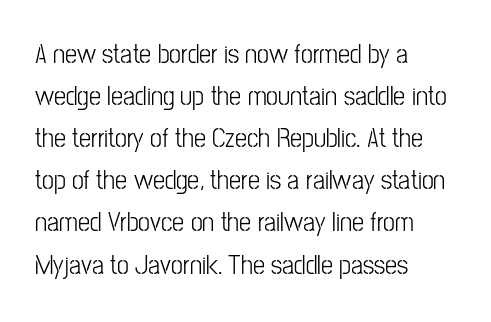
Each new line begins a customary step beneath the previous one. The passage shown is not underscored anywhere. Weight: not bold — regular or lighter. Nope, not italic — everything's standing straight. A classic flush-left, rag-right setting is used for this passage.
